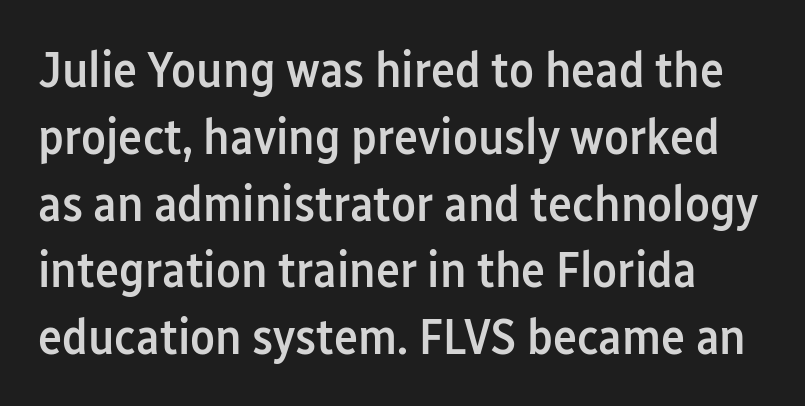
Is there much room between lines? A standard amount, neither cramped nor airy. Is this a sans? Yes — the strokes have no serifs. Notice the strokes are somewhat thickened but not fully heavy: this is a semibold. The type sits square on the baseline with zero lean.
